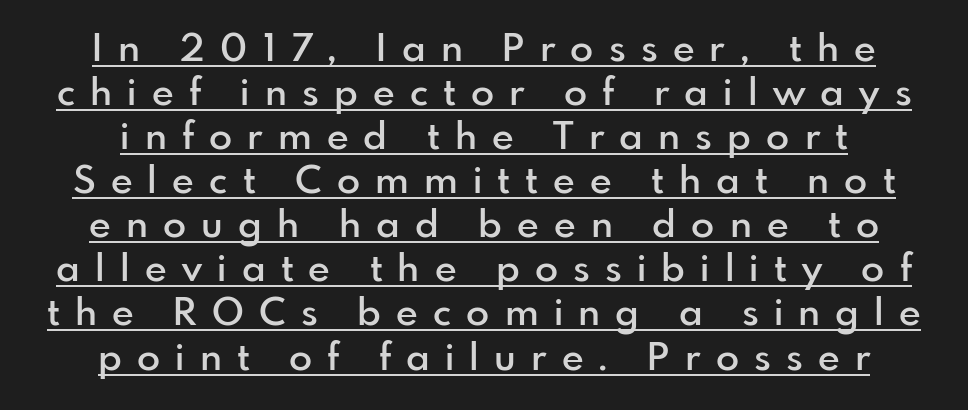
The image shows 38 px semibold sans-serif type, upright; set line spacing 1.16x, unusually wide letter spacing (+0.4 em), underlined; low stroke contrast and a small x-height.
